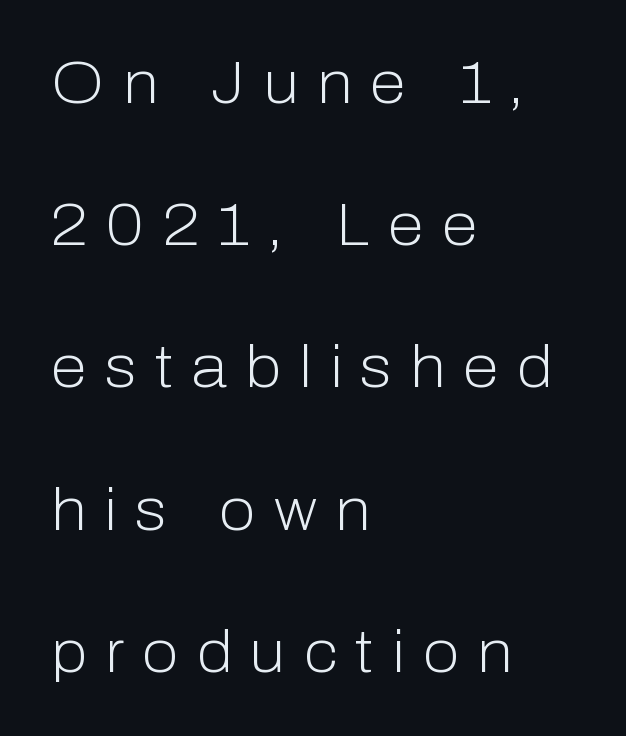
{"serif": "no", "italic": "no", "bold": "no", "weight": "light", "width": "normal", "stroke_contrast": "low", "x_height": "medium", "monospaced": "no", "underline": "no", "align": "left", "line_spacing": "loose", "line_spacing_ratio": 2.41, "letter_spacing": "wide", "letter_spacing_em": 0.31, "glyph_px": 59}
